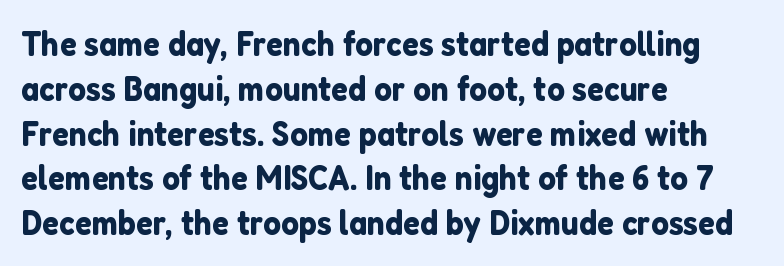
Posture: vertical. Tracking here is standard; glyphs follow each other at the usual distance. Are there feet on the stems? There aren't — it's a sans. Note the varied advance widths — an 'i' is clearly narrower than an 'm'.
